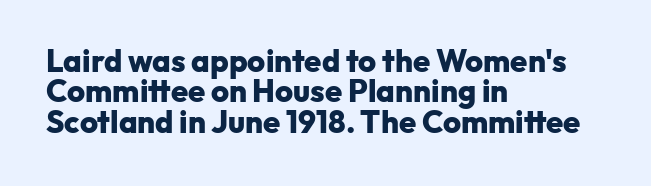
{"serif": "no", "italic": "no", "bold": "yes", "weight": "heavy", "width": "normal", "stroke_contrast": "low", "x_height": "medium", "monospaced": "no", "underline": "no", "align": "left", "line_spacing": "tight", "line_spacing_ratio": 0.98, "letter_spacing": "normal", "letter_spacing_em": 0.0, "glyph_px": 31}
